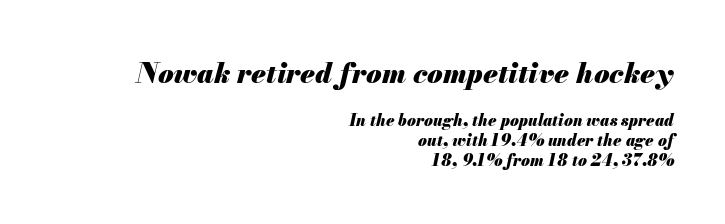
{"italic": "yes", "lean": "right", "slant_degrees": 13, "bold": "yes", "weight": "heavy", "width": "normal", "stroke_contrast": "medium", "x_height": "small", "monospaced": "no", "underline": "no", "align": "right", "line_spacing_ratio": 1.24, "letter_spacing": "normal", "letter_spacing_em": 0.0, "larger_block": "first", "size_ratio": 1.75, "glyph_px": 28}
